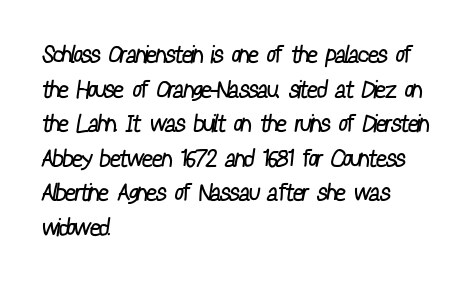
The image shows 24 px text type; set left-aligned, normal line spacing (1.44x), normal letter spacing, not underlined.
